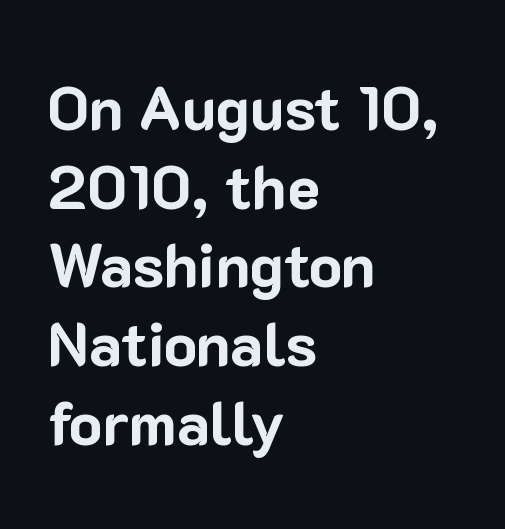
A typesetter would call this zero additional tracking. Successive baselines arrive at the customary interval. One-word summary of the alignment: left. Lines of text with bare space underneath.
